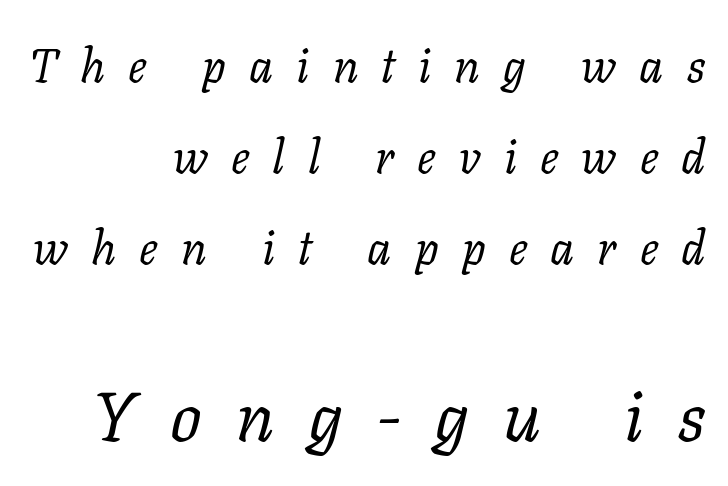
Q: Is the text bold? A: No.
Q: Is the text italic (slanted)? A: Yes, it leans right by about 11 degrees.
Q: Is the typeface a serif or a sans-serif typeface? A: Serif.
Q: Is the text underlined? A: No.
Q: How is the paragraph aligned? A: Right-aligned.
Q: Is the spacing between letters normal or unusually wide? A: Unusually wide.
Q: Is the spacing between lines tight, normal or loose? A: Loose.
Q: Which block of text is set in a larger size, the first (top) or the second (bottom)? A: The second (bottom) one.
Q: Width (condensed, normal, or wide)? A: Normal.
Q: Stroke contrast? A: Low.
Q: x-height? A: Medium.
Q: Monospaced? A: No.
